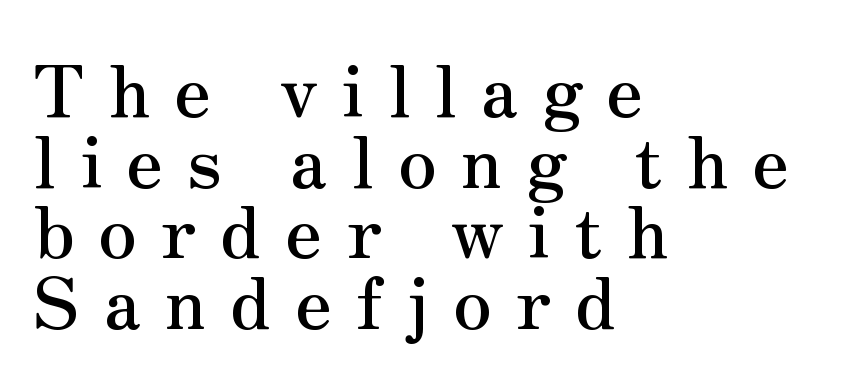
One glance says dense: line gaps are narrower than usual. These lines are rendered in a variable-pitch font. I'd call this a serif setting — the letters wear small feet. The lettering holds an erect, upright posture throughout. Spacing between characters has been opened up far beyond the box default.
